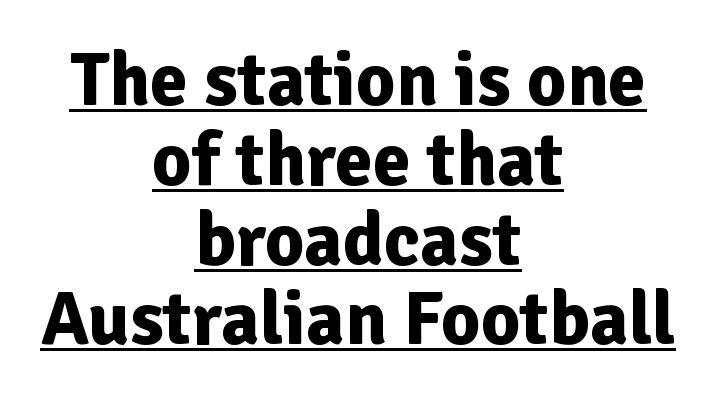
Q: Is the text bold? A: Yes.
Q: Is the text italic (slanted)? A: No, it is upright.
Q: Is the typeface a serif or a sans-serif typeface? A: Sans-serif.
Q: Is the text underlined? A: Yes.
Q: How is the paragraph aligned? A: Centered.
Q: Is the spacing between letters normal or unusually wide? A: Normal.
Q: Is the spacing between lines tight, normal or loose? A: Tight.
Q: Width (condensed, normal, or wide)? A: Normal.
Q: Stroke contrast? A: Low.
Q: x-height? A: Medium.
Q: Monospaced? A: No.
